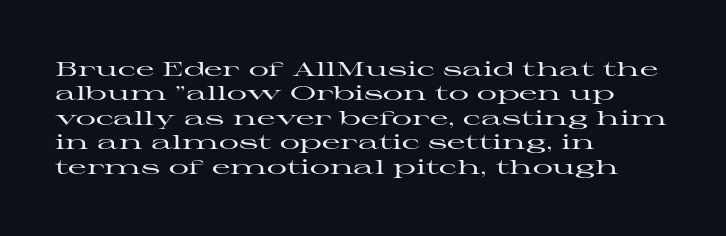
The image shows 20 px text type, upright; set left-aligned, line spacing 1.22x, normal letter spacing, not underlined.
